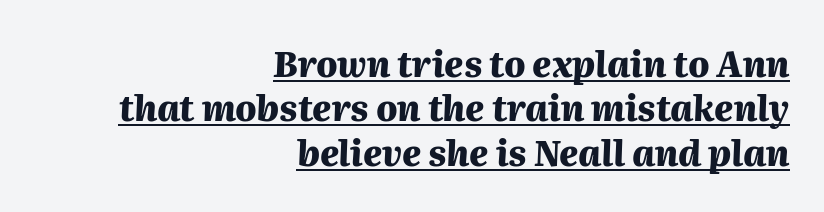
The typesetter has applied underlining to the passage shown. Its strokes are broad and dark, the hallmark of bold type. Is there much room between lines? A standard amount, neither cramped nor airy. The ragged edge is on the left, which tells us the setting is flush right. Each word holds together tightly as a unit, with standard inter-letter gaps.
